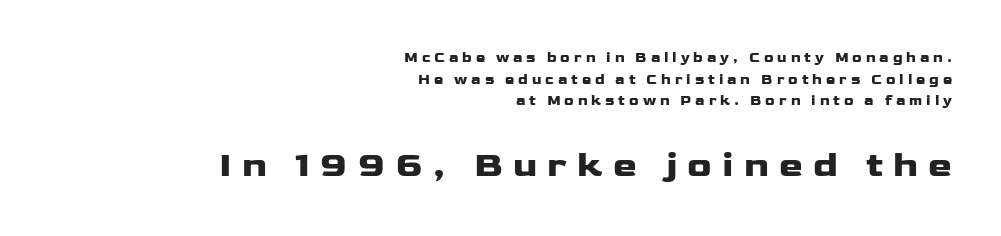
{"serif": "no", "italic": "no", "bold": "yes", "weight": "heavy", "width": "wide", "stroke_contrast": "low", "x_height": "medium", "monospaced": "no", "underline": "no", "align": "right", "line_spacing": "normal", "line_spacing_ratio": 1.55, "letter_spacing": "wide", "letter_spacing_em": 0.28, "larger_block": "second", "size_ratio": 2.57, "glyph_px": 36}
